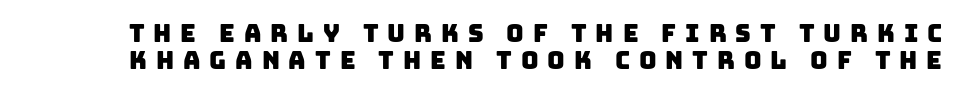
{"underline": "no", "line_spacing": "tight", "line_spacing_ratio": 1.11, "letter_spacing": "wide", "letter_spacing_em": 0.37, "glyph_px": 24}
